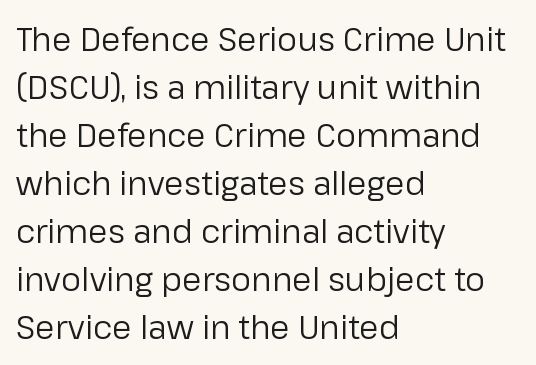
Q: Is the text bold? A: No.
Q: Is the text italic (slanted)? A: No, it is upright.
Q: Is the typeface a serif or a sans-serif typeface? A: Sans-serif.
Q: Is the text underlined? A: No.
Q: How is the paragraph aligned? A: Left-aligned.
Q: Is the spacing between letters normal or unusually wide? A: Normal.
Q: Is the spacing between lines tight, normal or loose? A: Normal.
Q: Width (condensed, normal, or wide)? A: Normal.
Q: Stroke contrast? A: Low.
Q: x-height? A: Medium.
Q: Monospaced? A: No.
